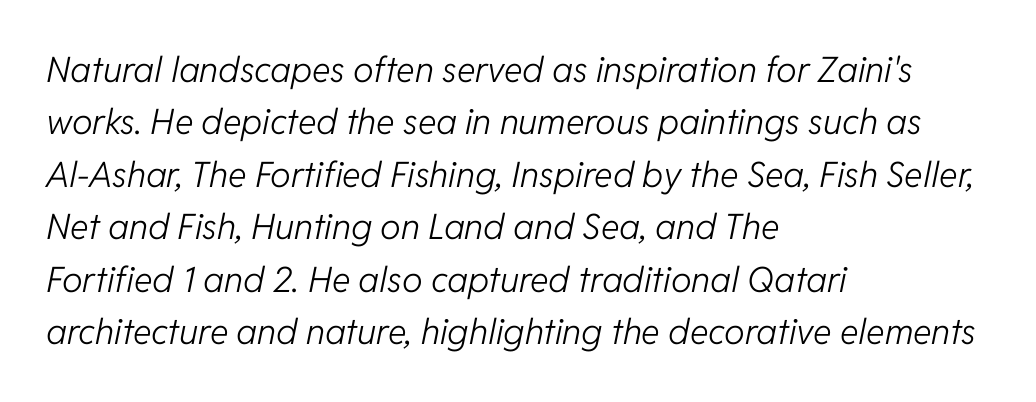
The image shows 35 px light type, italic (leaning right); set left-aligned, normal line spacing (1.5x), normal letter spacing, not underlined; low stroke contrast and a medium x-height.
